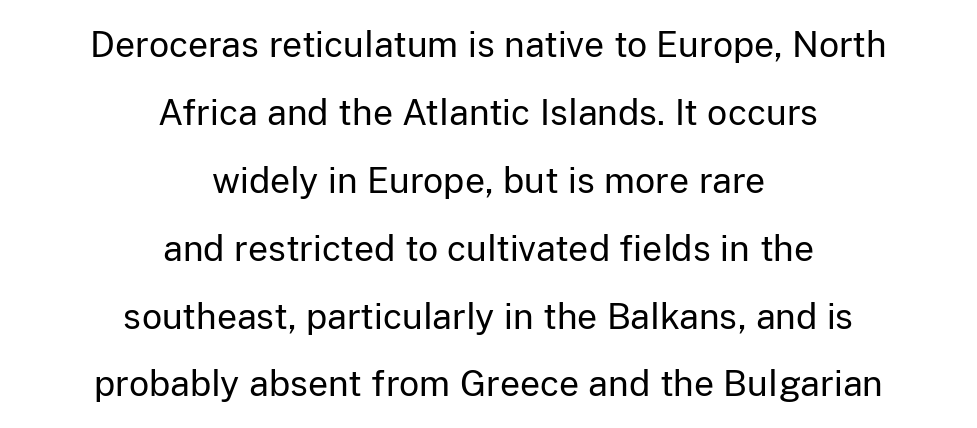
The image shows 35 px regular-weight sans-serif type, upright; set centered, loose line spacing (1.94x), normal letter spacing, not underlined; low stroke contrast and a medium x-height.
